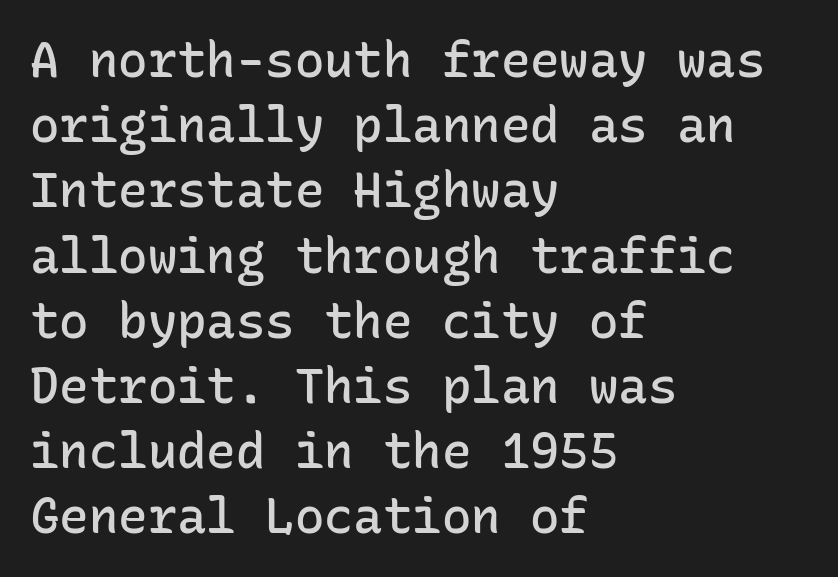
Beneath every word, the page is bare. This sample uses a sans-serif face. These words are printed semibold, heavier than regular yet not bold. Teacher's note: observe the even left margin — that is flush-left alignment. You could call the tracking neutral — neither tight nor loose.
